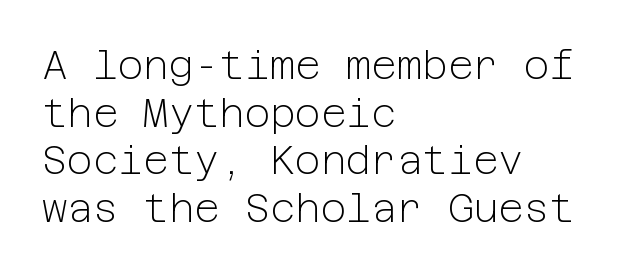
The image shows 39 px light sans-serif type, upright; set left-aligned, line spacing 1.22x, normal letter spacing, not underlined; low stroke contrast and a medium x-height.
